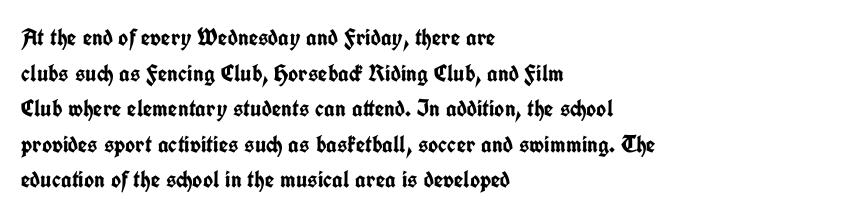
Q: Is the text bold? A: Yes.
Q: Is the text italic (slanted)? A: No, it is upright.
Q: Is the text underlined? A: No.
Q: How is the paragraph aligned? A: Left-aligned.
Q: Is the spacing between letters normal or unusually wide? A: Normal.
Q: Is the spacing between lines tight, normal or loose? A: Normal.
